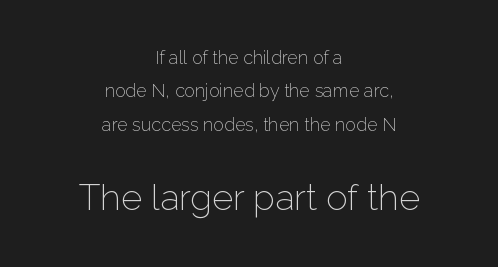
The image shows 36 px light sans-serif type, upright; set centered, line spacing 1.86x, normal letter spacing, not underlined; the second (bottom) block is 2.0x larger; low stroke contrast and a medium x-height.
